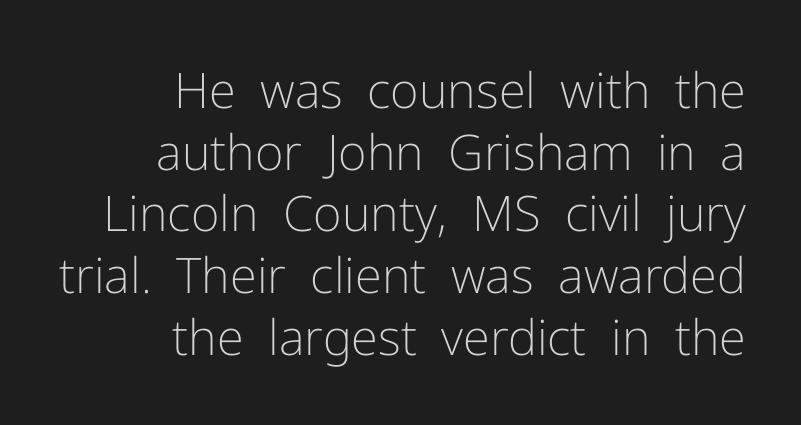
The image shows 49 px light sans-serif type, upright; set right-aligned, normal line spacing (1.26x), normal letter spacing, not underlined; low stroke contrast and a medium x-height.
